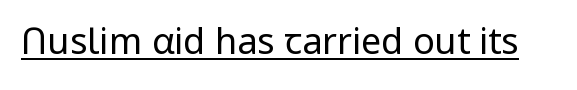
The image shows 36 px regular-weight sans-serif type, upright; set normal letter spacing, underlined; low stroke contrast and a medium x-height.
